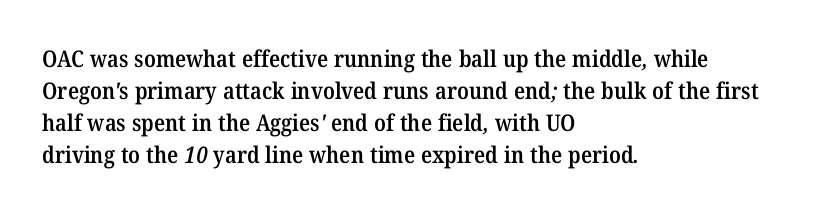
Q: Is the text bold? A: Semi-bold.
Q: Is the text underlined? A: No.
Q: How is the paragraph aligned? A: Left-aligned.
Q: Is the spacing between letters normal or unusually wide? A: Normal.
Q: Is the spacing between lines tight, normal or loose? A: Normal.
